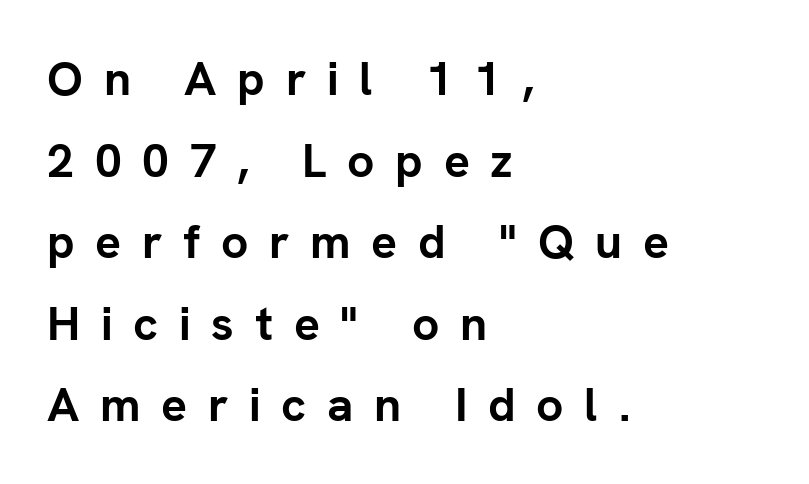
{"serif": "no", "italic": "no", "bold": "yes", "weight": "semibold", "width": "normal", "stroke_contrast": "low", "x_height": "medium", "monospaced": "no", "underline": "no", "align": "left", "line_spacing": "normal", "line_spacing_ratio": 1.7, "letter_spacing": "wide", "letter_spacing_em": 0.43, "glyph_px": 48}
